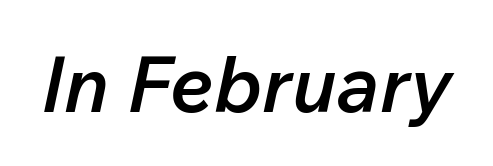
{"italic": "yes", "lean": "right", "slant_degrees": 12, "bold": "semi", "weight": "semibold", "width": "normal", "stroke_contrast": "low", "x_height": "medium", "monospaced": "no", "underline": "no", "letter_spacing": "normal", "letter_spacing_em": 0.0, "glyph_px": 77}
